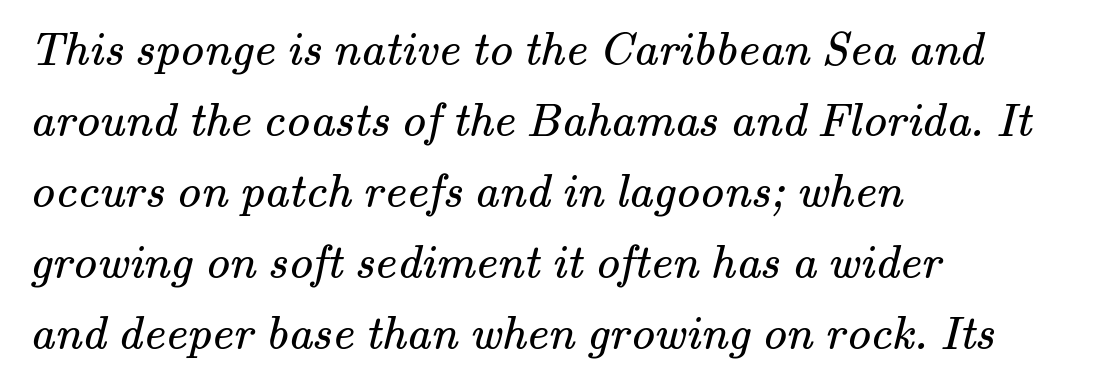
{"serif": "yes", "bold": "no", "weight": "regular", "width": "normal", "stroke_contrast": "medium", "x_height": "small", "monospaced": "no", "underline": "no", "align": "left", "line_spacing": "normal", "line_spacing_ratio": 1.48, "letter_spacing": "normal", "letter_spacing_em": 0.0, "glyph_px": 48}
